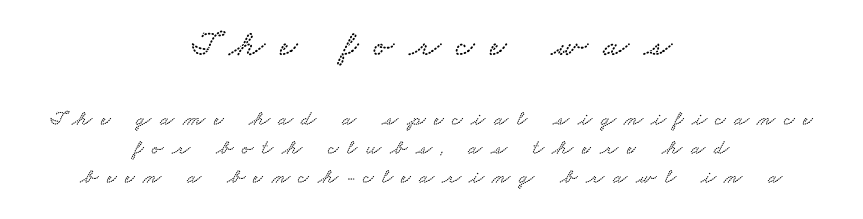
The image shows 37 px wide serif type; set centered, normal line spacing (1.38x), unusually wide letter spacing (+0.41 em), not underlined; the first (top) block is 1.76x larger; low stroke contrast and a small x-height.
